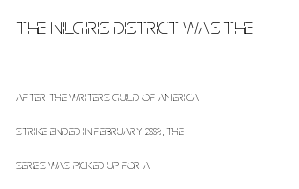
The image shows 23 px text type, upright; set left-aligned, loose line spacing (2.43x), normal letter spacing, not underlined; the first (top) block is 1.64x larger.
